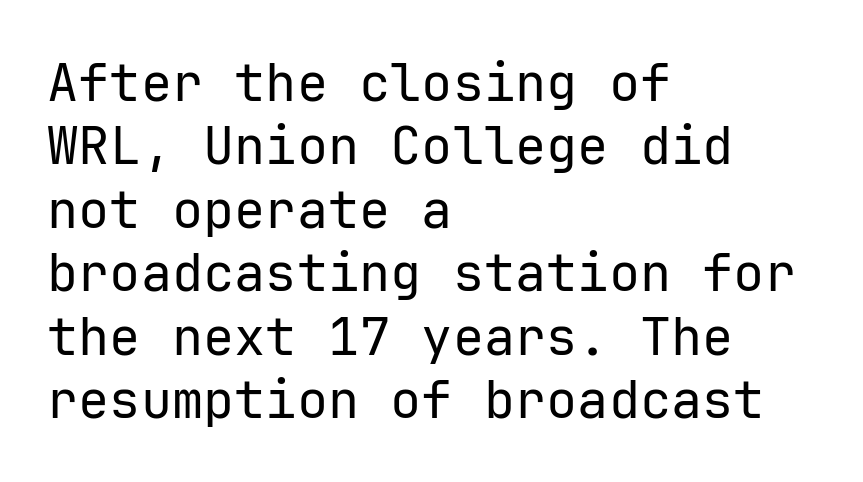
Caption: face not bold, strokes unweighted. Every row of glyphs begins at an identical x-position on the left. This is the regular roman posture of the typeface. Serifs: no, the terminals of the letterforms are clean. Anything drawn beneath the words? Only blank space. Do the characters align in a grid? Yes, the font is monospaced.
